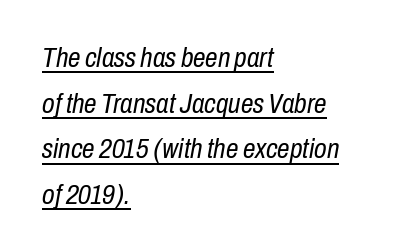
Compared with typical body copy, the letter spacing here is the same. Normally led — the rows are evenly, conventionally spaced. Would a proofreader flag this as italicized? Yes. The passage is arranged the way most books set body copy — flush left. The rendering uses the underline text-decoration.
